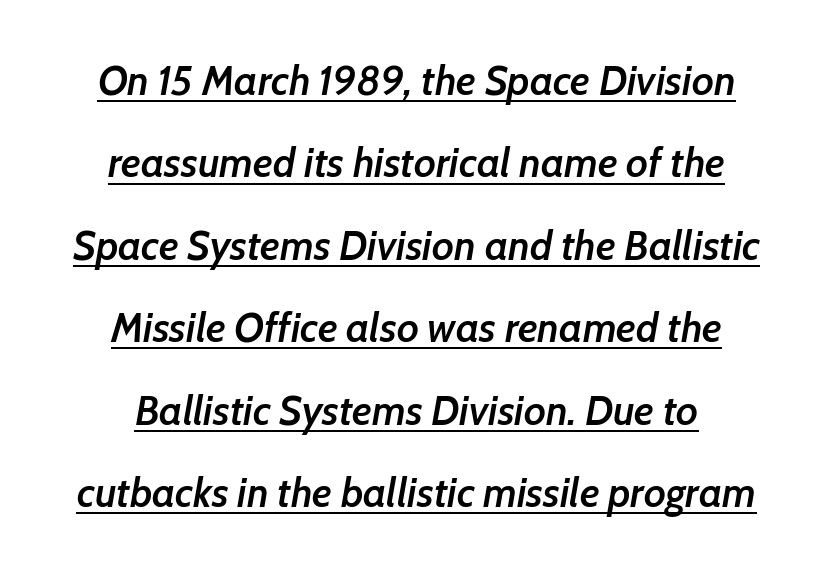
{"italic": "yes", "lean": "right", "slant_degrees": 7, "bold": "semi", "weight": "semibold", "width": "normal", "stroke_contrast": "low", "x_height": "medium", "monospaced": "no", "underline": "yes", "align": "center", "line_spacing": "loose", "line_spacing_ratio": 2.01, "letter_spacing": "normal", "letter_spacing_em": 0.0, "glyph_px": 41}
